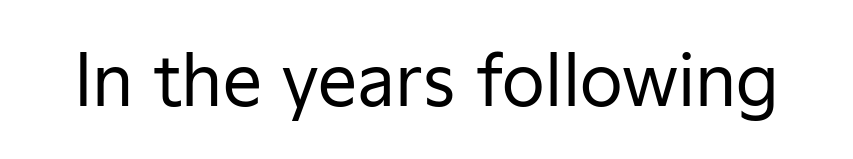
Vertical stems look standard width or narrower in stroke. The glyphs are unaccompanied by any horizontal stroke below them. Unlike italic type, these characters show no tilt at all. Honestly, the letter spacing is just normal — you wouldn't notice it. Varying glyph widths throughout — classic text-font behaviour.
